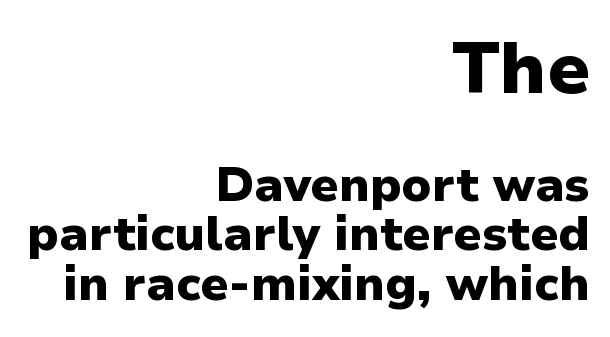
The image shows 72 px heavy sans-serif type, upright; set right-aligned, tight line spacing (1.03x), normal letter spacing, not underlined; the first (top) block is 1.5x larger; low stroke contrast and a medium x-height.
